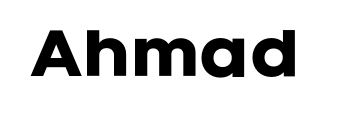
Q: Is the text bold? A: Yes.
Q: Is the text italic (slanted)? A: No, it is upright.
Q: Is the typeface a serif or a sans-serif typeface? A: Sans-serif.
Q: Is the text underlined? A: No.
Q: Is the spacing between letters normal or unusually wide? A: Normal.
Q: Width (condensed, normal, or wide)? A: Normal.
Q: Stroke contrast? A: Low.
Q: x-height? A: Large.
Q: Monospaced? A: No.
